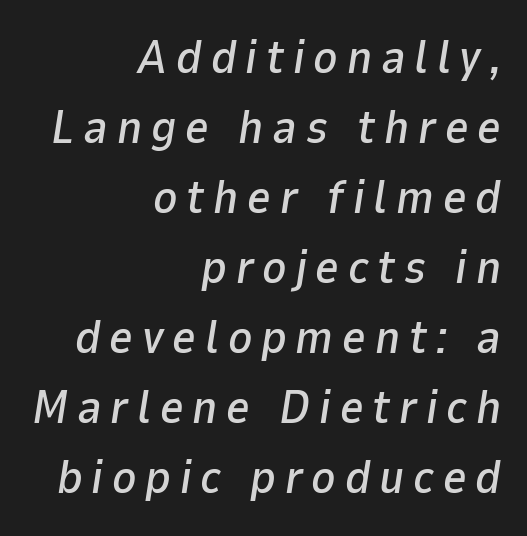
{"italic": "yes", "lean": "right", "slant_degrees": 9, "width": "normal", "stroke_contrast": "low", "x_height": "medium", "monospaced": "no", "underline": "no", "align": "right", "line_spacing": "normal", "line_spacing_ratio": 1.52, "glyph_px": 46}
